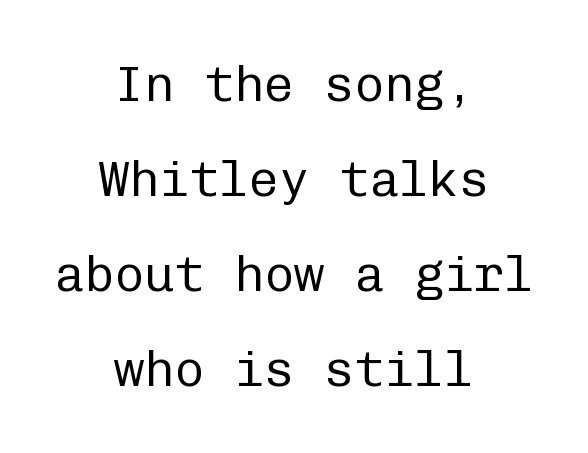
The image shows 50 px regular-weight sans-serif type, upright, monospaced; set centered, loose line spacing (1.9x), normal letter spacing, not underlined; low stroke contrast and a medium x-height.
